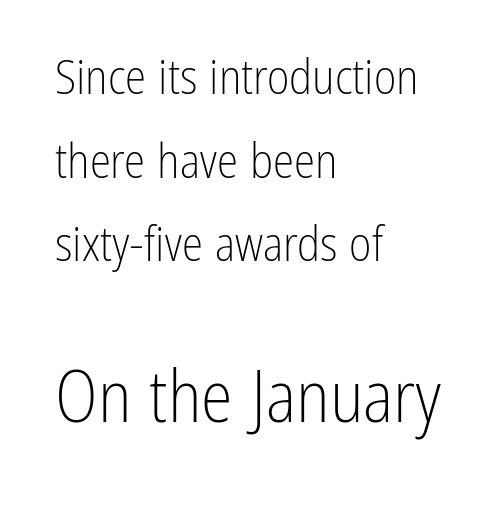
The image shows 72 px light, condensed sans-serif type, upright; set left-aligned, line spacing 1.74x, normal letter spacing, not underlined; the second (bottom) block is 1.5x larger; low stroke contrast and a medium x-height.
